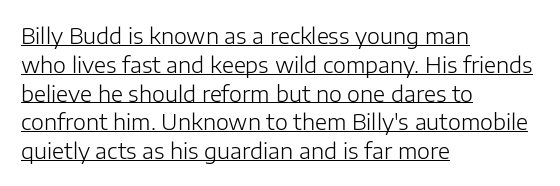
Q: Is the text bold? A: No.
Q: Is the text italic (slanted)? A: No, it is upright.
Q: Is the text underlined? A: Yes.
Q: How is the paragraph aligned? A: Left-aligned.
Q: Is the spacing between letters normal or unusually wide? A: Normal.
Q: Is the spacing between lines tight, normal or loose? A: Normal.
